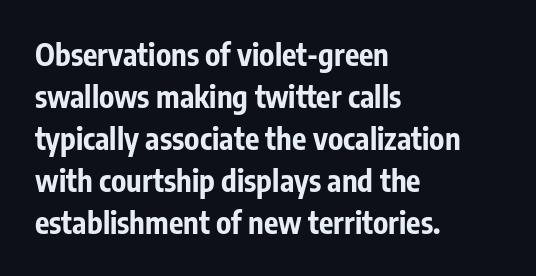
{"serif": "no", "italic": "no", "bold": "yes", "weight": "bold", "width": "condensed", "stroke_contrast": "low", "x_height": "medium", "monospaced": "no", "underline": "no", "align": "left", "line_spacing": "normal", "line_spacing_ratio": 1.4, "letter_spacing": "normal", "letter_spacing_em": 0.0, "glyph_px": 30}
